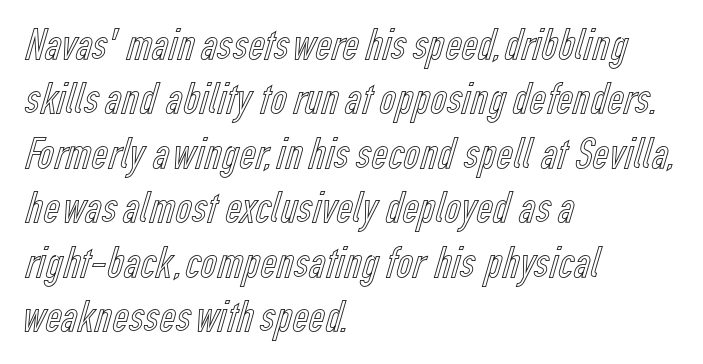
{"width": "condensed", "x_height": "medium", "monospaced": "no", "underline": "no", "align": "left", "line_spacing_ratio": 1.21, "letter_spacing": "normal", "letter_spacing_em": 0.0, "glyph_px": 45}
